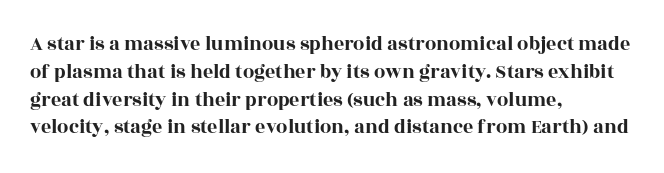
Q: Is the text italic (slanted)? A: No, it is upright.
Q: Is the text underlined? A: No.
Q: How is the paragraph aligned? A: Left-aligned.
Q: Is the spacing between letters normal or unusually wide? A: Normal.
Q: Is the spacing between lines tight, normal or loose? A: Normal.
